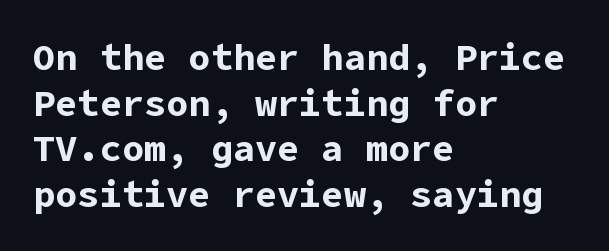
The image shows 37 px bold sans-serif type, upright; set left-aligned, line spacing 1.23x, normal letter spacing, not underlined; low stroke contrast and a medium x-height.
